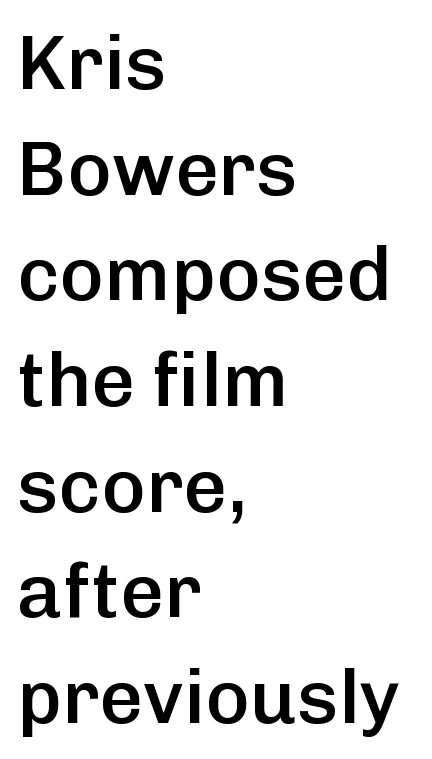
Here the designer chose a conventional face with non-uniform glyph widths. Stroke terminals: plain, sans-serif. The rendering uses a moderate line-height, typical for paragraphs. The area under the type is left untouched.
